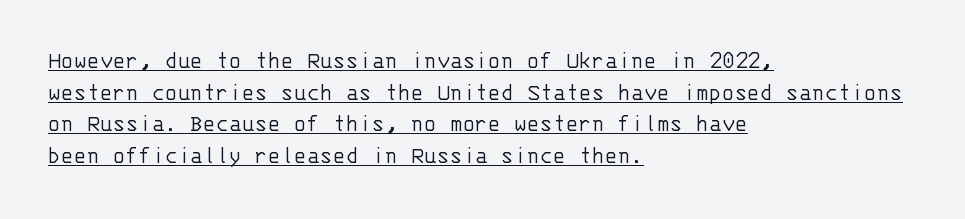
Spacing between characters is what you'd get straight out of the box. Reading down the column, the eye jumps a familiar distance to each next line. Students, observe the line beneath the letters — that is underlining. The weight would be labelled regular, book, light, or lighter still. The passage is arranged the way most books set body copy — flush left.
